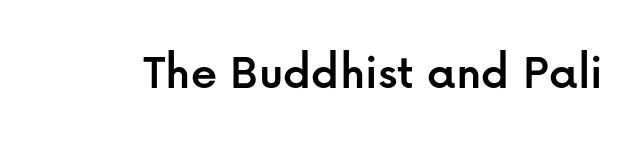
{"serif": "no", "italic": "no", "width": "normal", "stroke_contrast": "low", "x_height": "medium", "monospaced": "no", "underline": "no", "letter_spacing": "normal", "letter_spacing_em": 0.0, "glyph_px": 52}
